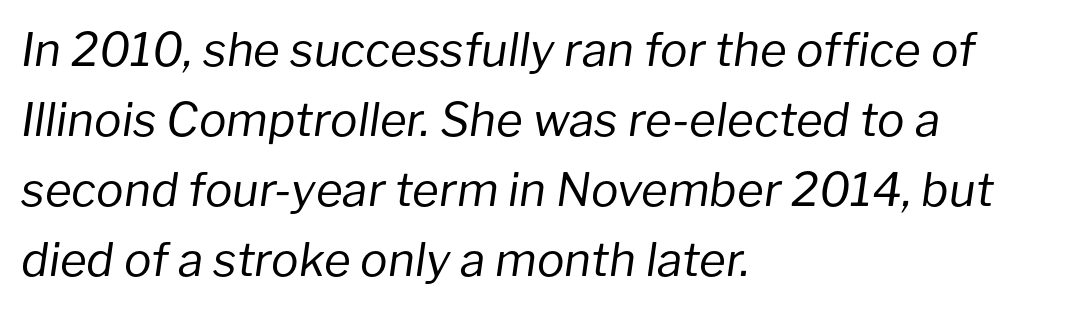
Q: Is the text bold? A: No.
Q: Is the text italic (slanted)? A: Yes, it leans right by about 8 degrees.
Q: Is the text underlined? A: No.
Q: How is the paragraph aligned? A: Left-aligned.
Q: Is the spacing between letters normal or unusually wide? A: Normal.
Q: Is the spacing between lines tight, normal or loose? A: Normal.
Q: Width (condensed, normal, or wide)? A: Normal.
Q: Stroke contrast? A: Low.
Q: x-height? A: Medium.
Q: Monospaced? A: No.
